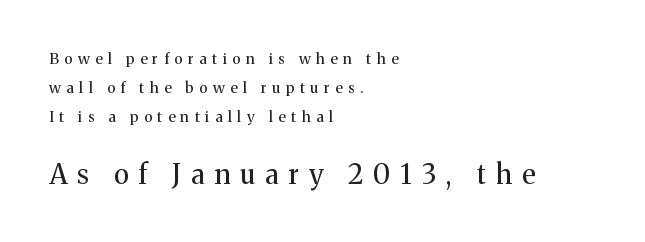
Q: Is the text bold? A: No.
Q: Is the text italic (slanted)? A: No, it is upright.
Q: Is the text underlined? A: No.
Q: How is the paragraph aligned? A: Left-aligned.
Q: Is the spacing between letters normal or unusually wide? A: Unusually wide.
Q: Is the spacing between lines tight, normal or loose? A: Loose.
Q: Which block of text is set in a larger size, the first (top) or the second (bottom)? A: The second (bottom) one.
